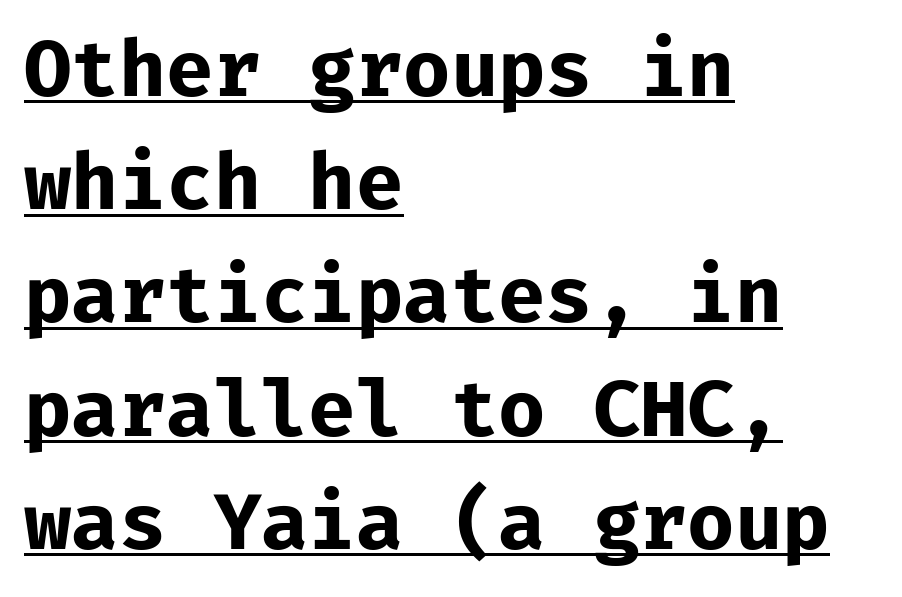
Fixed-width glyphs throughout — classic coding-font behaviour. Honestly, the underline is the first thing you notice here. Compared with a centered layout, this one pins lines to the left instead. The gaps between neighbouring characters are ordinary and unremarkable.
